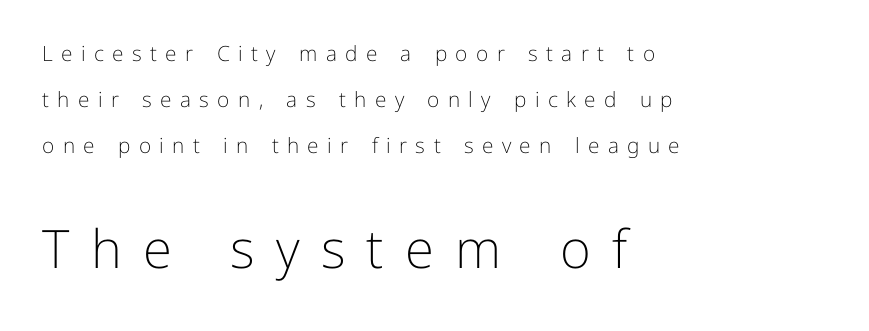
{"serif": "no", "italic": "no", "bold": "no", "weight": "light", "width": "normal", "stroke_contrast": "low", "x_height": "medium", "monospaced": "no", "underline": "no", "align": "left", "line_spacing": "loose", "line_spacing_ratio": 2.18, "letter_spacing": "wide", "letter_spacing_em": 0.4, "larger_block": "second", "size_ratio": 2.52, "glyph_px": 53}
